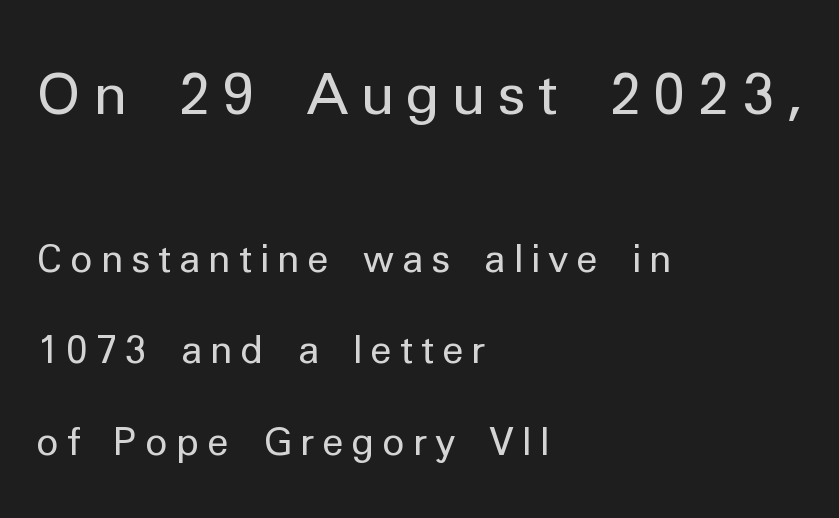
The weight tops out at a normal text grade. Is this a fixed-width face? No — the glyphs have proportional, varying widths. You can tell it's not italic because the verticals are truly vertical. No word sits above an underline. The space between consecutive lines is lavish.
